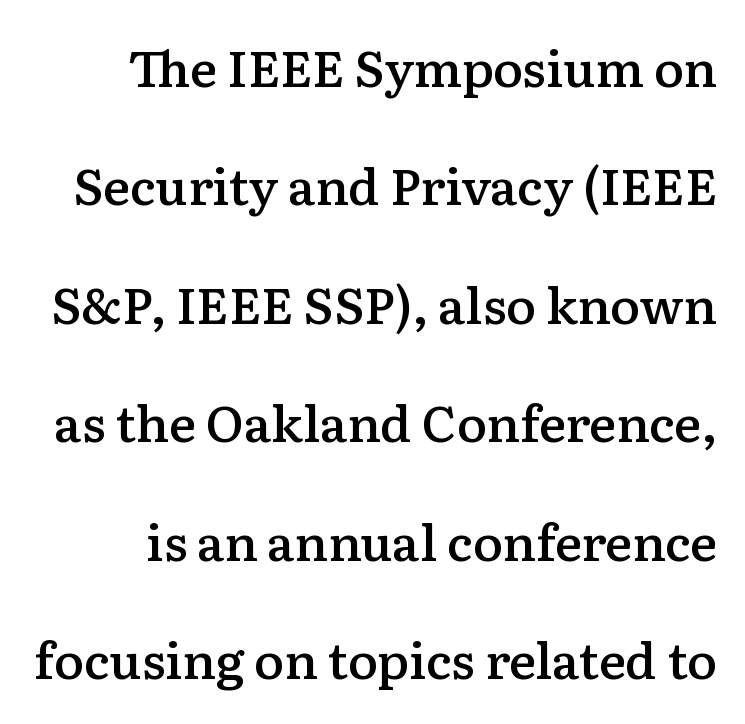
The image shows 50 px semibold serif type, upright; set loose line spacing (2.37x), normal letter spacing, not underlined; low stroke contrast and a medium x-height.
